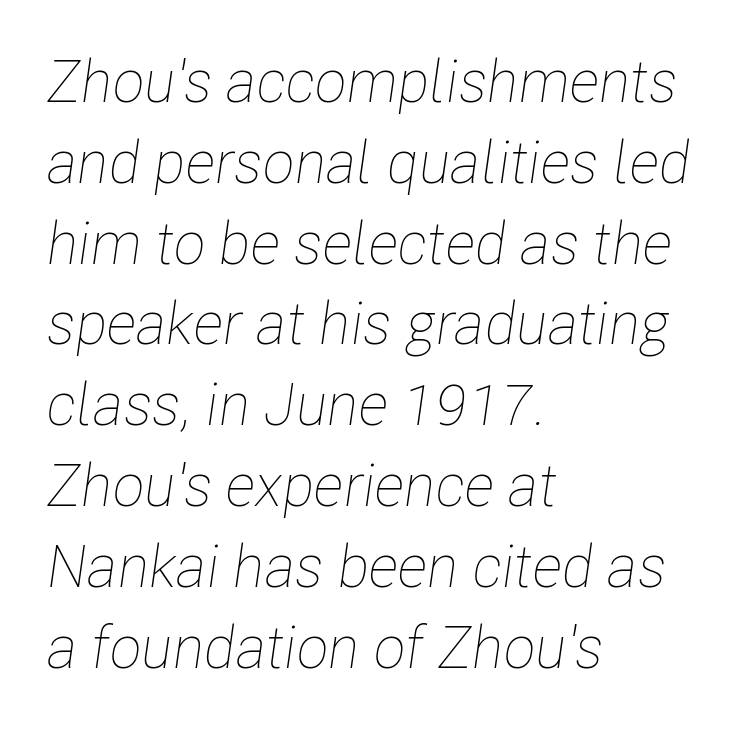
The image shows 59 px thin, condensed type, italic (leaning right); set left-aligned, normal line spacing (1.37x), normal letter spacing, not underlined; low stroke contrast and a medium x-height.
